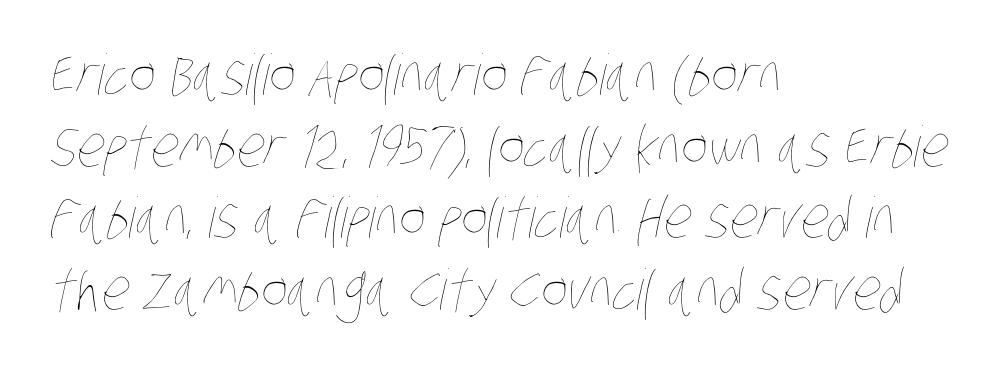
{"bold": "no", "weight": "thin", "width": "condensed", "stroke_contrast": "low", "x_height": "large", "monospaced": "no", "underline": "no", "align": "left", "line_spacing": "normal", "line_spacing_ratio": 1.28, "letter_spacing": "normal", "letter_spacing_em": 0.0, "glyph_px": 56}
